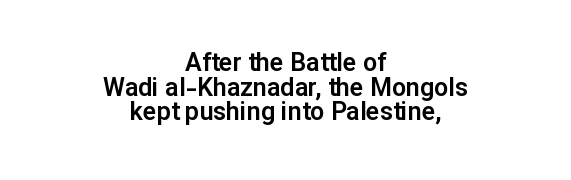
{"italic": "no", "underline": "no", "align": "center", "line_spacing": "tight", "line_spacing_ratio": 0.99, "letter_spacing": "normal", "letter_spacing_em": 0.0, "glyph_px": 25}
